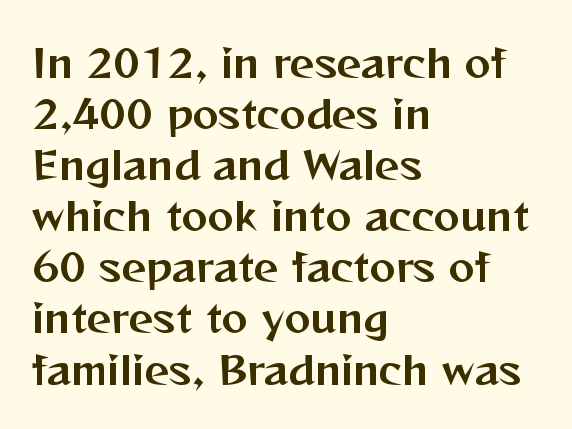
The image shows 39 px sans-serif type, upright; set left-aligned, normal line spacing (1.31x), normal letter spacing, not underlined; medium stroke contrast and a medium x-height.
